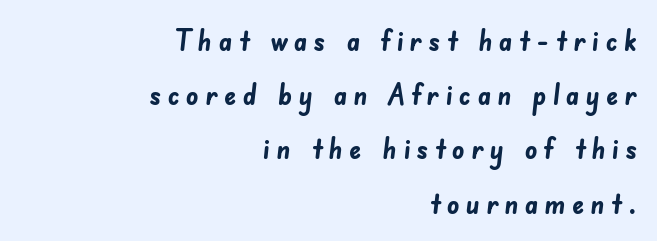
{"serif": "no", "bold": "yes", "weight": "semibold", "width": "normal", "stroke_contrast": "low", "x_height": "small", "monospaced": "no", "underline": "no", "align": "right", "line_spacing_ratio": 1.75, "glyph_px": 31}
